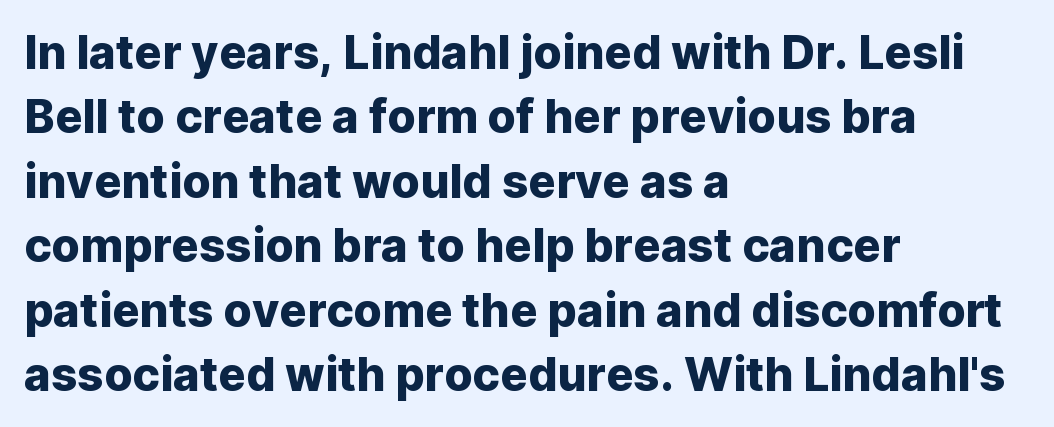
In terms of leading, this rendering sits right in the middle. These lines are rendered in a variable-pitch font. Where is the straight margin? On the left. The typography opts for an upright posture over an oblique one. Short note: letters normally spaced. Quick note: underline off.
